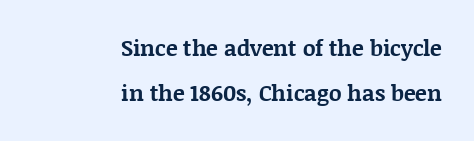
The lines in this sample share a right terminus and differ only in where they begin. The passage shown is not underscored anywhere. These lines stand farther apart than default settings would place them. Unlike italic type, these characters show no tilt at all. Look at the stroke-to-counter ratio: heavy, a bold. The type is set solid horizontally, with unmodified tracking.
